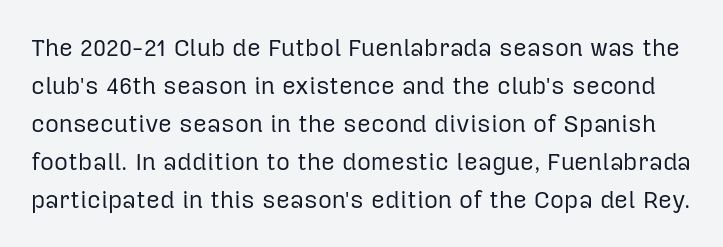
The image shows 24 px text type, upright; set normal line spacing (1.58x), normal letter spacing, not underlined.
